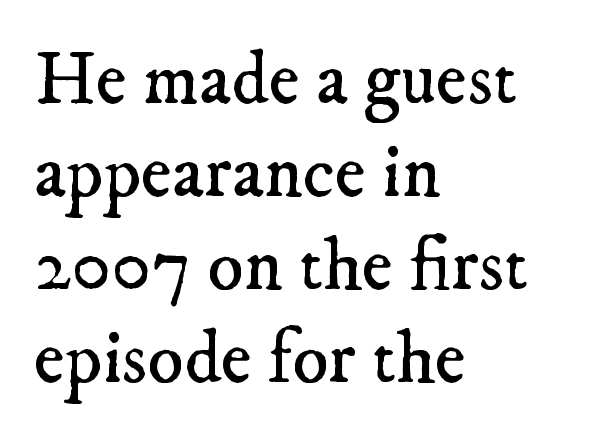
{"serif": "yes", "bold": "no", "weight": "regular", "width": "normal", "stroke_contrast": "low", "x_height": "small", "monospaced": "no", "underline": "no", "align": "left", "line_spacing_ratio": 1.24, "letter_spacing": "normal", "letter_spacing_em": 0.0, "glyph_px": 75}
